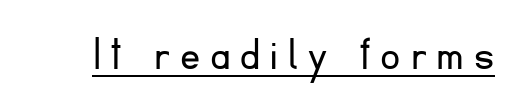
Students, note that the glyphs here are deliberately spaced far apart. The lettering stays uniformly vertical, giving the passage a roman look. Observe the absence of serifs on each vertical stroke in this sample. Looks like regular typesetting: each glyph gets only the width it needs.
